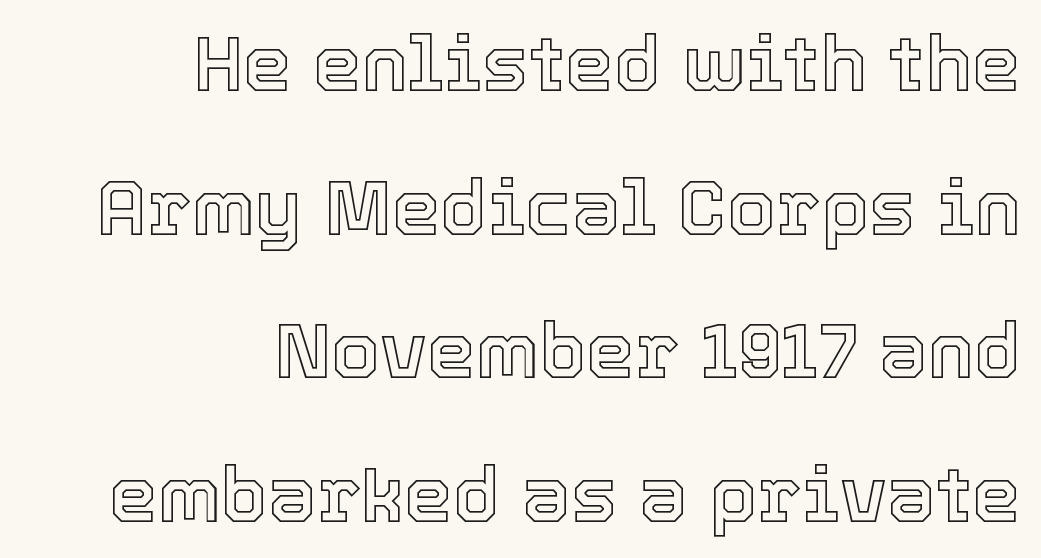
The tracking reads as untouched default to a designer's eye. Notice how the passage keeps a crisp vertical edge on the right only. Varying glyph widths throughout — classic text-font behaviour. The space beneath each line is pristine and unruled. Posture: vertical.
